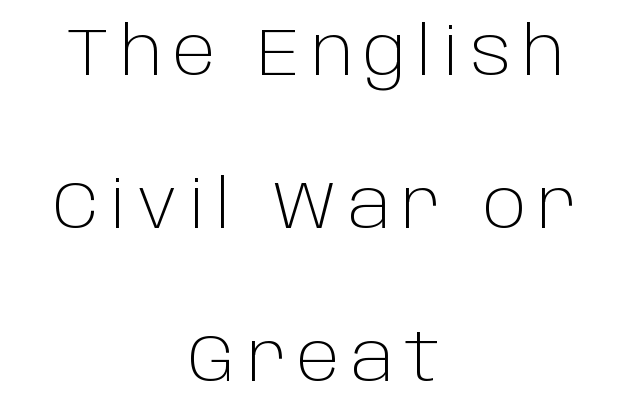
{"serif": "no", "italic": "no", "bold": "no", "weight": "light", "width": "normal", "stroke_contrast": "low", "x_height": "large", "monospaced": "no", "underline": "no", "align": "center", "line_spacing": "loose", "line_spacing_ratio": 2.28, "glyph_px": 67}
